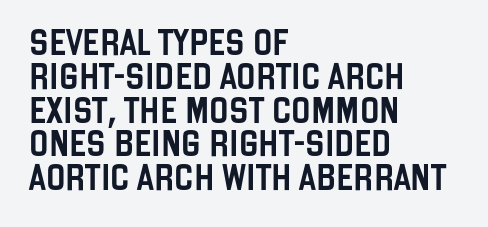
{"italic": "no", "underline": "no", "align": "left", "line_spacing": "normal", "line_spacing_ratio": 1.3, "letter_spacing": "normal", "letter_spacing_em": 0.0, "glyph_px": 26}
